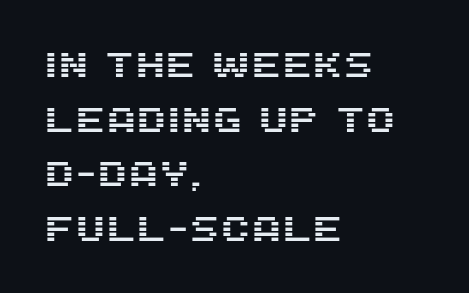
Interline gaps are of average width in this sample. Notice how the passage keeps a crisp vertical edge on the left only. Letter spacing: default. Serif or sans? Sans — the stroke terminals are bare. Underline: absent. You could not count columns in this text — the font is proportionally spaced.
